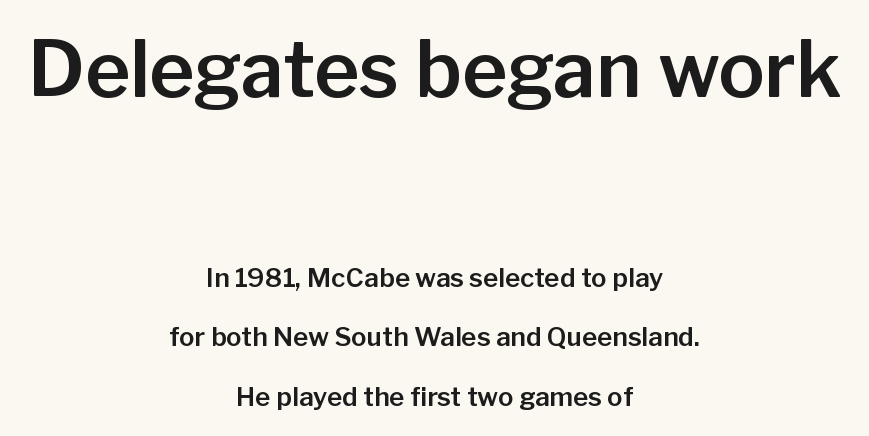
{"serif": "no", "italic": "no", "width": "normal", "stroke_contrast": "low", "x_height": "medium", "monospaced": "no", "underline": "no", "align": "center", "line_spacing": "loose", "line_spacing_ratio": 2.3, "letter_spacing": "normal", "letter_spacing_em": 0.0, "larger_block": "first", "size_ratio": 2.96, "glyph_px": 77}
